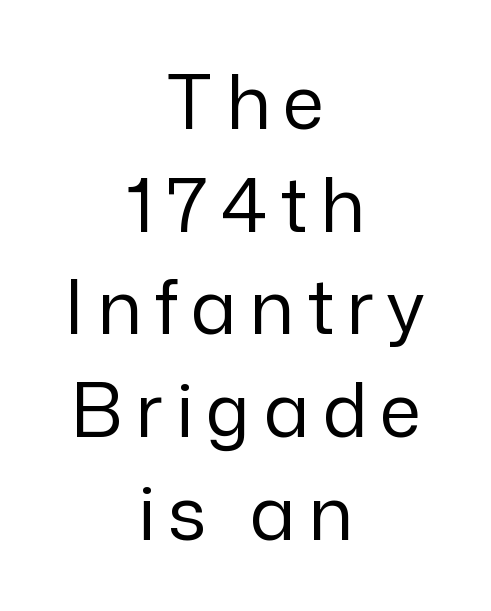
The image shows 75 px regular-weight sans-serif type, upright; set centered, normal line spacing (1.37x), not underlined; low stroke contrast and a medium x-height.
